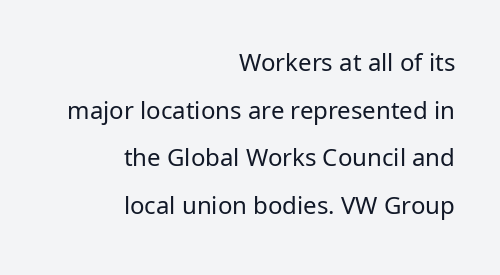
The image shows 24 px text type, upright; set right-aligned, loose line spacing (1.98x), normal letter spacing, not underlined.
